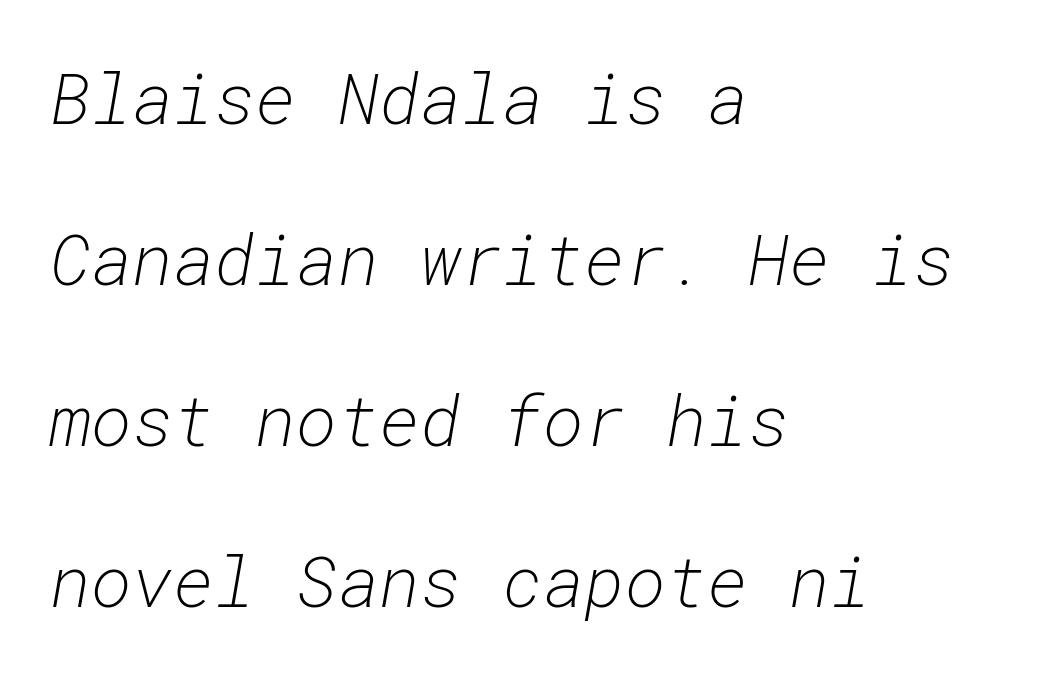
The image shows 70 px light type, italic (leaning right), monospaced; set left-aligned, loose line spacing (2.3x), normal letter spacing, not underlined; low stroke contrast and a medium x-height.
